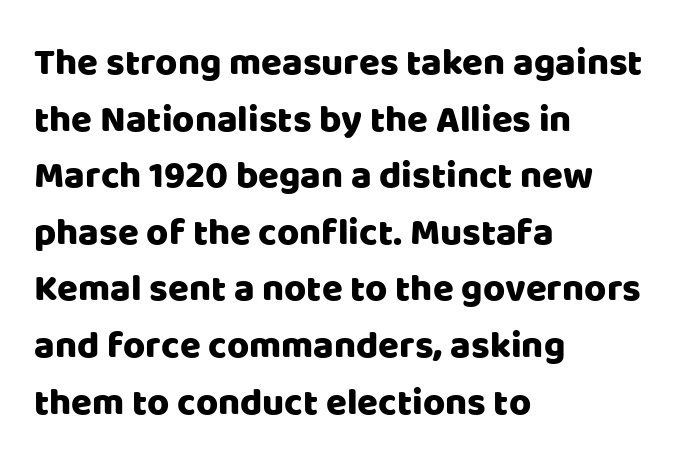
{"serif": "no", "italic": "no", "width": "normal", "stroke_contrast": "low", "x_height": "large", "monospaced": "no", "underline": "no", "align": "left", "line_spacing": "normal", "line_spacing_ratio": 1.49, "letter_spacing": "normal", "letter_spacing_em": 0.0, "glyph_px": 38}
